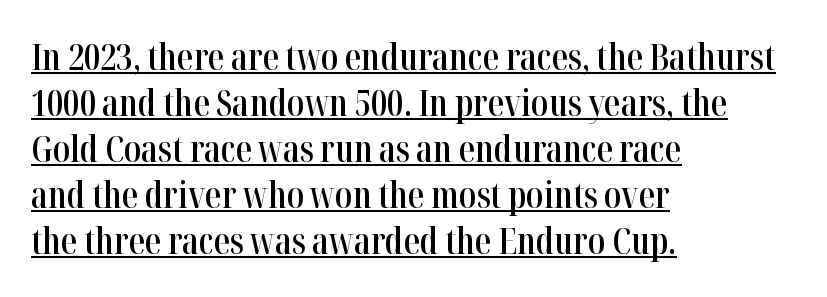
Q: Is the text bold? A: Semi-bold.
Q: Is the text italic (slanted)? A: No, it is upright.
Q: Is the typeface a serif or a sans-serif typeface? A: Serif.
Q: Is the text underlined? A: Yes.
Q: How is the paragraph aligned? A: Left-aligned.
Q: Is the spacing between letters normal or unusually wide? A: Normal.
Q: Is the spacing between lines tight, normal or loose? A: Normal.
Q: Width (condensed, normal, or wide)? A: Condensed.
Q: Stroke contrast? A: High.
Q: x-height? A: Medium.
Q: Monospaced? A: No.
